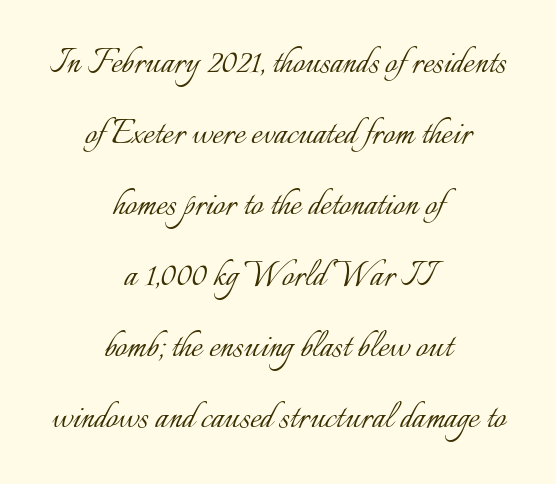
{"bold": "no", "weight": "light", "width": "normal", "stroke_contrast": "low", "x_height": "small", "monospaced": "no", "underline": "no", "align": "center", "line_spacing": "normal", "line_spacing_ratio": 1.69, "letter_spacing": "normal", "letter_spacing_em": 0.0, "glyph_px": 42}
